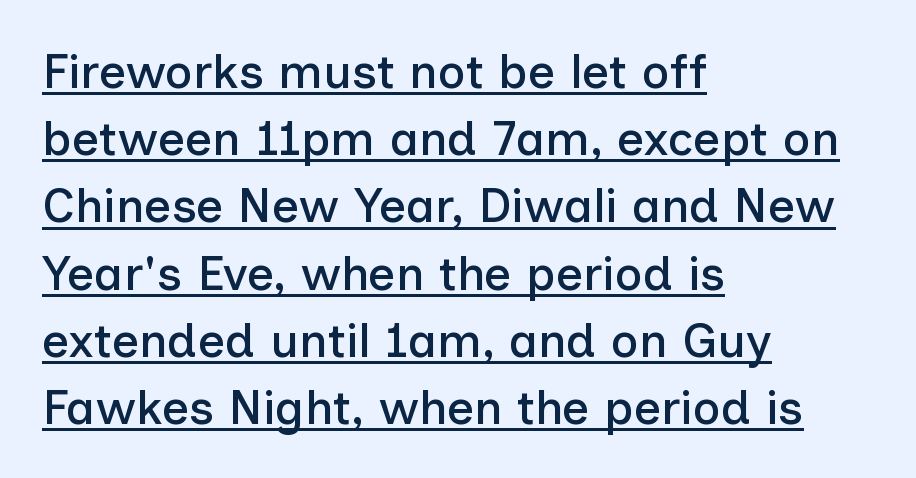
The image shows 48 px sans-serif type, upright; set left-aligned, normal line spacing (1.4x), normal letter spacing, underlined; low stroke contrast and a medium x-height.
